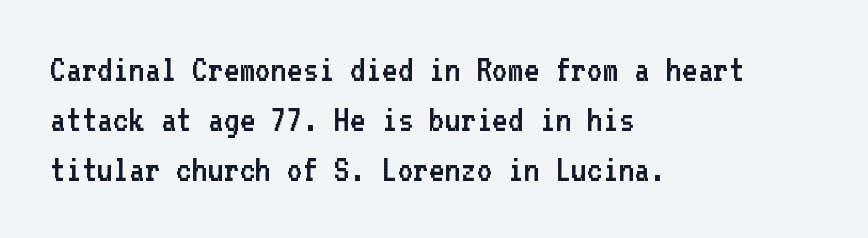
{"serif": "no", "italic": "no", "bold": "no", "weight": "regular", "width": "normal", "stroke_contrast": "low", "x_height": "medium", "monospaced": "yes", "underline": "no", "align": "left", "line_spacing": "normal", "line_spacing_ratio": 1.32, "letter_spacing": "normal", "letter_spacing_em": 0.0, "glyph_px": 38}
